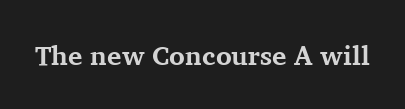
{"italic": "no", "bold": "yes", "underline": "no", "letter_spacing": "normal", "letter_spacing_em": 0.0, "glyph_px": 27}
